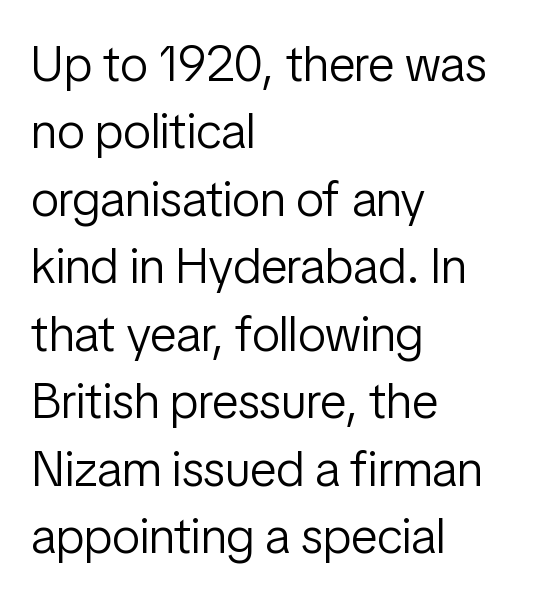
This reads as an unemphasized weight, regular at the heaviest. Between one letter and the next there's only the usual sliver of space. Looks like regular typesetting: each glyph gets only the width it needs. Nobody drew a line under any word here.
